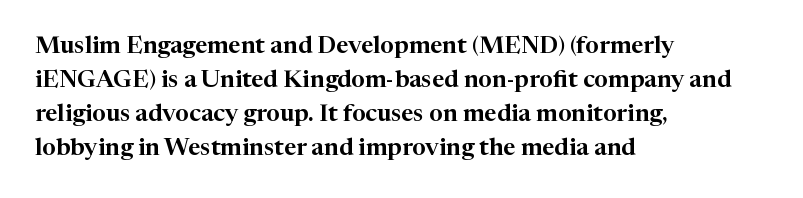
{"italic": "no", "underline": "no", "align": "left", "line_spacing": "normal", "line_spacing_ratio": 1.42, "letter_spacing": "normal", "letter_spacing_em": 0.0, "glyph_px": 24}
